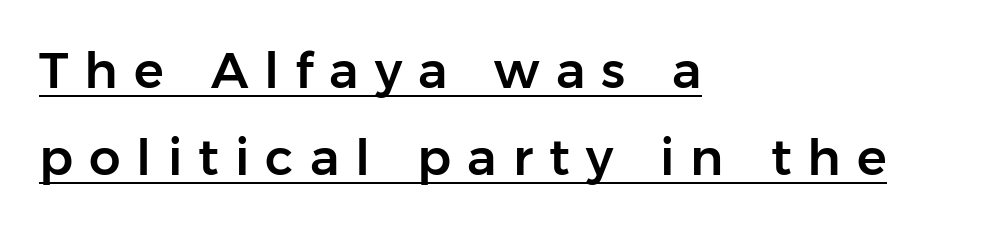
What kind of face is this? One without serifs — a sans. How are the letters spaced? Widely, with obvious added tracking. Quick note: not italic, upright. Like a heading marked for emphasis, these lines bear an underscore.
